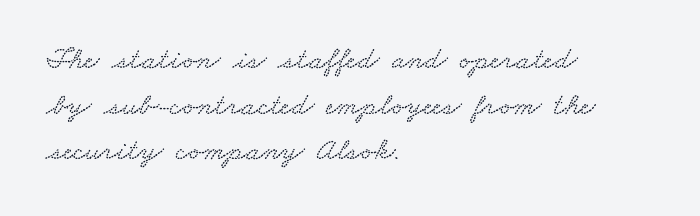
{"width": "wide", "stroke_contrast": "low", "x_height": "small", "monospaced": "no", "underline": "no", "align": "left", "line_spacing": "normal", "line_spacing_ratio": 1.47, "letter_spacing": "normal", "letter_spacing_em": 0.0, "glyph_px": 31}
